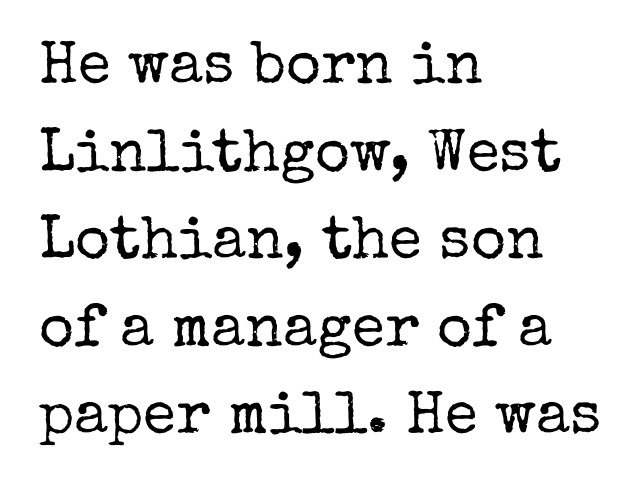
{"serif": "yes", "italic": "no", "bold": "no", "weight": "regular", "width": "normal", "stroke_contrast": "low", "x_height": "medium", "monospaced": "no", "underline": "no", "align": "left", "line_spacing": "normal", "line_spacing_ratio": 1.46, "letter_spacing": "normal", "letter_spacing_em": 0.0, "glyph_px": 60}
